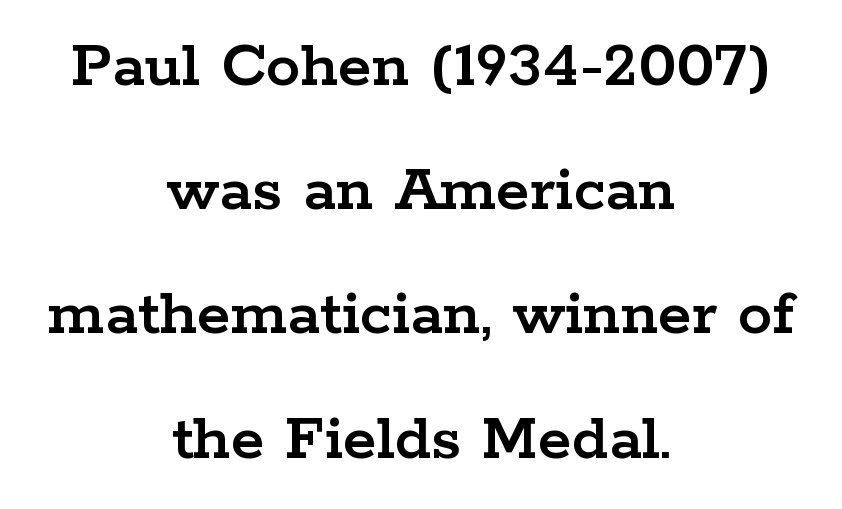
The image shows 69 px wide serif type, upright; set centered, line spacing 1.8x, normal letter spacing, not underlined; low stroke contrast and a medium x-height.
